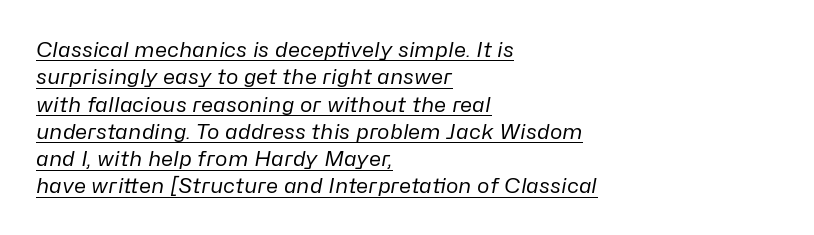
Q: Is the text bold? A: No.
Q: Is the text italic (slanted)? A: Yes, it leans right by about 10 degrees.
Q: Is the text underlined? A: Yes.
Q: How is the paragraph aligned? A: Left-aligned.
Q: Is the spacing between letters normal or unusually wide? A: Normal.
Q: Is the spacing between lines tight, normal or loose? A: Normal.
